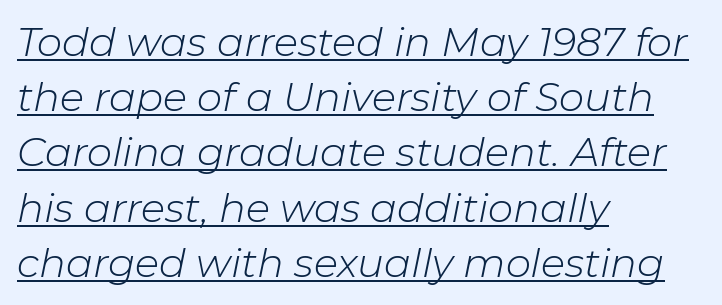
Q: Is the text bold? A: No.
Q: Is the text italic (slanted)? A: Yes, it leans right by about 11 degrees.
Q: Is the text underlined? A: Yes.
Q: How is the paragraph aligned? A: Left-aligned.
Q: Is the spacing between letters normal or unusually wide? A: Normal.
Q: Is the spacing between lines tight, normal or loose? A: Normal.
Q: Width (condensed, normal, or wide)? A: Normal.
Q: Stroke contrast? A: Low.
Q: x-height? A: Medium.
Q: Monospaced? A: No.
